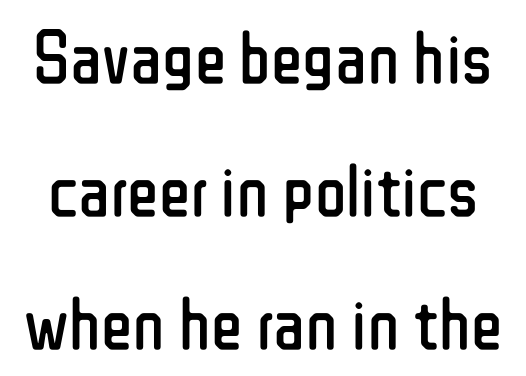
A typesetter would call this proportional, since set widths differ per character. Clear beneath every line of the passage. Between one letter and the next there's only the usual sliver of space. Unlike italic type, these characters show no tilt at all. This is sans-serif lettering, the kind often seen on screens and signage.
